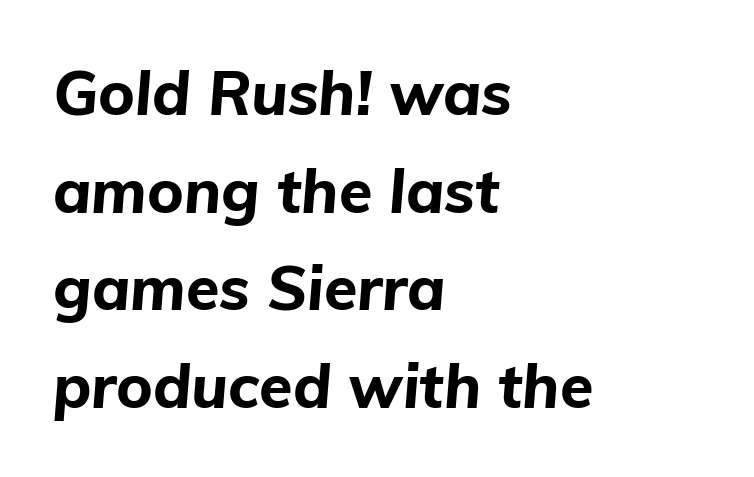
Q: Is the text bold? A: Yes.
Q: Is the text italic (slanted)? A: Yes, it leans right by about 5 degrees.
Q: Is the text underlined? A: No.
Q: How is the paragraph aligned? A: Left-aligned.
Q: Is the spacing between letters normal or unusually wide? A: Normal.
Q: Is the spacing between lines tight, normal or loose? A: Normal.
Q: Width (condensed, normal, or wide)? A: Normal.
Q: Stroke contrast? A: Low.
Q: x-height? A: Medium.
Q: Monospaced? A: No.
